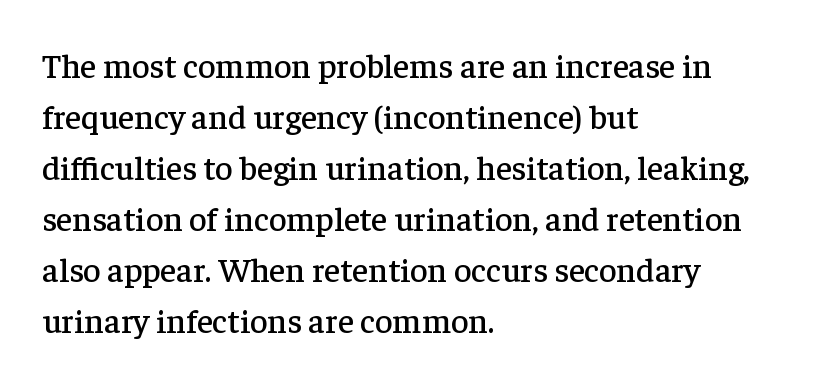
The image shows 34 px serif type, upright; set left-aligned, normal line spacing (1.5x), normal letter spacing, not underlined; low stroke contrast and a medium x-height.
